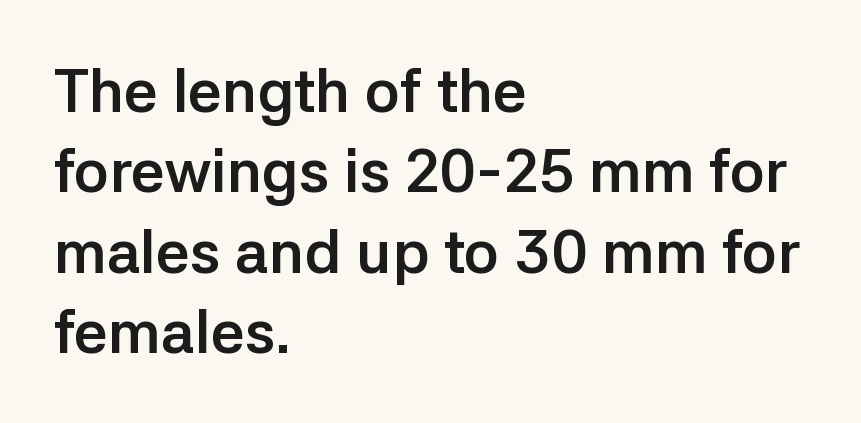
Q: Is the text bold? A: Yes.
Q: Is the text italic (slanted)? A: No, it is upright.
Q: Is the typeface a serif or a sans-serif typeface? A: Sans-serif.
Q: Is the text underlined? A: No.
Q: How is the paragraph aligned? A: Left-aligned.
Q: Is the spacing between letters normal or unusually wide? A: Normal.
Q: Is the spacing between lines tight, normal or loose? A: Normal.
Q: Width (condensed, normal, or wide)? A: Normal.
Q: Stroke contrast? A: Low.
Q: x-height? A: Medium.
Q: Monospaced? A: No.
